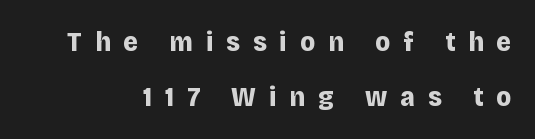
The image shows 28 px bold sans-serif type, upright; set loose line spacing (1.97x), unusually wide letter spacing (+0.46 em), not underlined; low stroke contrast and a large x-height.
